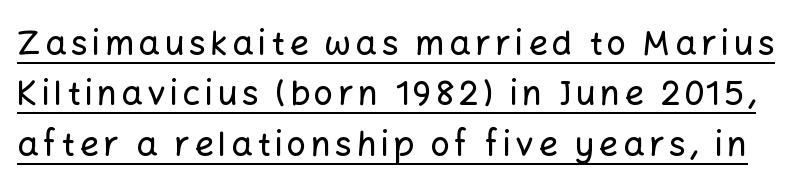
Q: Is the text italic (slanted)? A: No, it is upright.
Q: Is the typeface a serif or a sans-serif typeface? A: Sans-serif.
Q: Is the text underlined? A: Yes.
Q: Is the spacing between lines tight, normal or loose? A: Normal.
Q: Width (condensed, normal, or wide)? A: Normal.
Q: Stroke contrast? A: Low.
Q: x-height? A: Medium.
Q: Monospaced? A: No.
